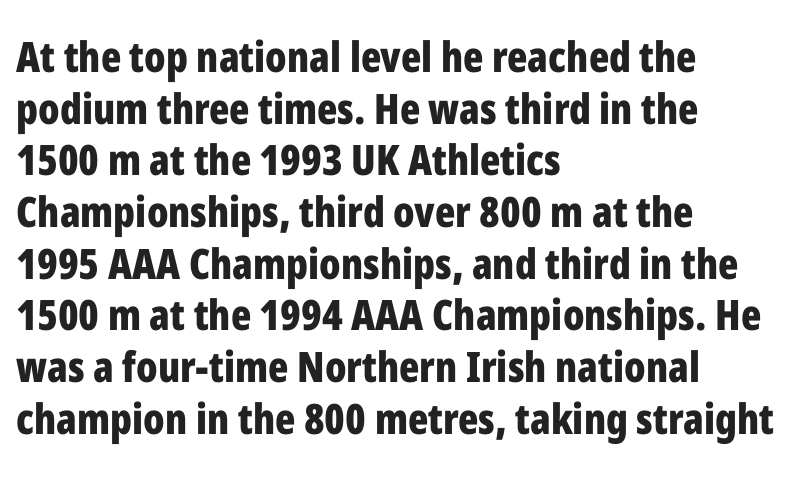
The image shows 42 px bold, condensed sans-serif type, upright; set left-aligned, line spacing 1.23x, normal letter spacing, not underlined; low stroke contrast and a medium x-height.
